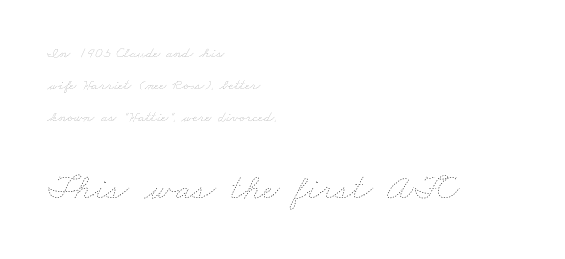
Is the letter spacing exaggerated? No — it looks like the ordinary default. Just letters on the line, the space beneath them empty. Visually, the bottom section dominates because its glyphs are scaled up. The font sits on the lighter half of the weight spectrum, regular included.
